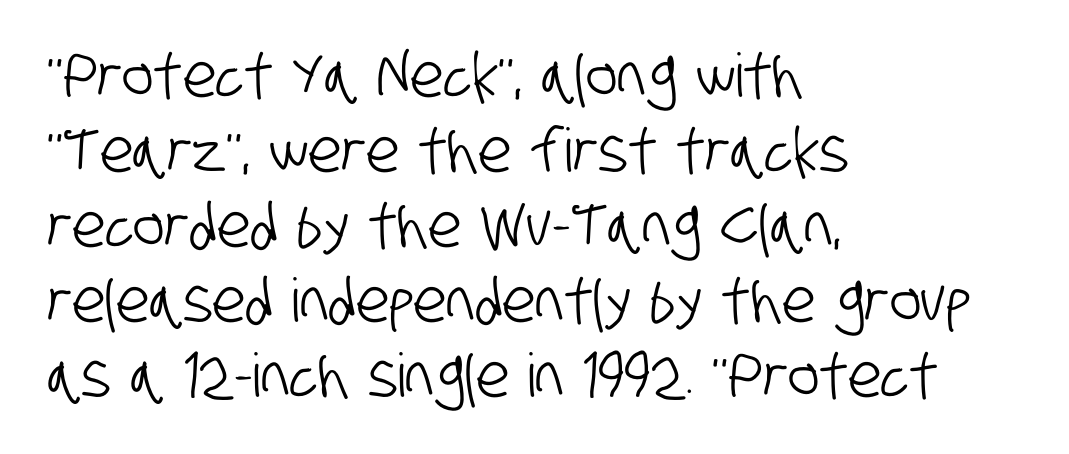
The image shows 60 px condensed sans-serif type; set left-aligned, normal line spacing (1.25x), normal letter spacing, not underlined; low stroke contrast and a large x-height.
